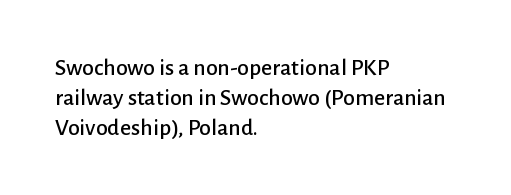
The image shows 24 px text type, upright; set left-aligned, line spacing 1.24x, normal letter spacing, not underlined.
